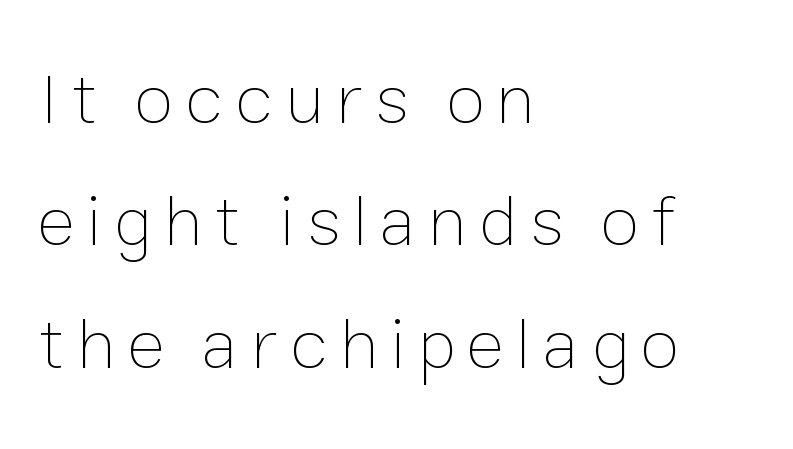
Q: Is the text bold? A: No.
Q: Is the text italic (slanted)? A: No, it is upright.
Q: Is the text underlined? A: No.
Q: How is the paragraph aligned? A: Left-aligned.
Q: Is the spacing between lines tight, normal or loose? A: Normal.
Q: Width (condensed, normal, or wide)? A: Normal.
Q: Stroke contrast? A: Low.
Q: x-height? A: Medium.
Q: Monospaced? A: No.
